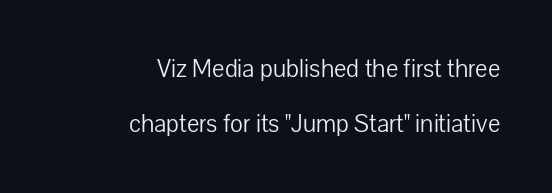
{"italic": "no", "bold": "no", "underline": "no", "align": "right", "line_spacing": "loose", "line_spacing_ratio": 2.1, "letter_spacing": "normal", "letter_spacing_em": 0.0, "glyph_px": 26}
